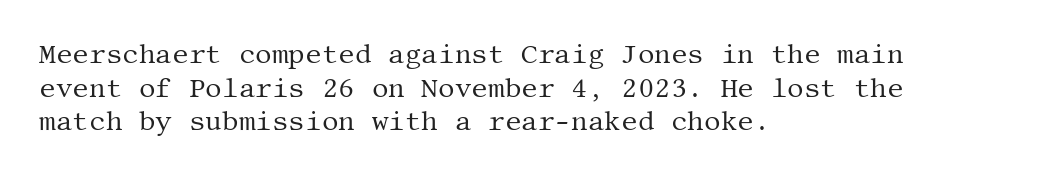
{"italic": "no", "bold": "no", "underline": "no", "align": "left", "line_spacing": "normal", "line_spacing_ratio": 1.29, "letter_spacing": "normal", "letter_spacing_em": 0.0, "glyph_px": 26}
